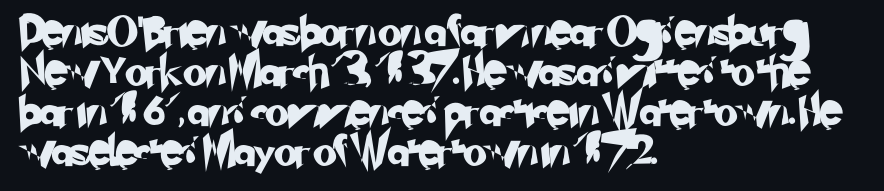
Q: Is the typeface a serif or a sans-serif typeface? A: Sans-serif.
Q: Is the text underlined? A: No.
Q: How is the paragraph aligned? A: Left-aligned.
Q: Is the spacing between letters normal or unusually wide? A: Normal.
Q: Is the spacing between lines tight, normal or loose? A: Normal.
Q: Width (condensed, normal, or wide)? A: Normal.
Q: Stroke contrast? A: Low.
Q: x-height? A: Small.
Q: Monospaced? A: No.
